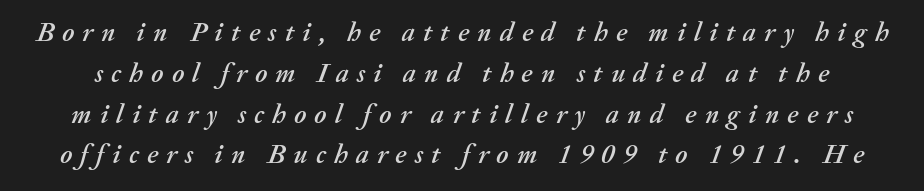
A normal amount of white space separates one row of letters from the next. This is oblique type, the kind used for emphasis or titles. Short note: letters widely spaced. Rule under the text: the space is simply empty.
